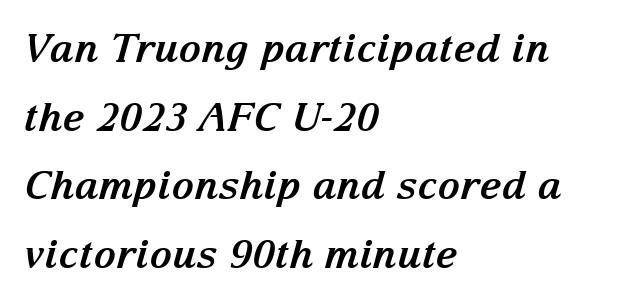
The image shows 39 px bold serif type, italic (leaning right); set left-aligned, line spacing 1.76x, normal letter spacing, not underlined; medium stroke contrast and a medium x-height.
